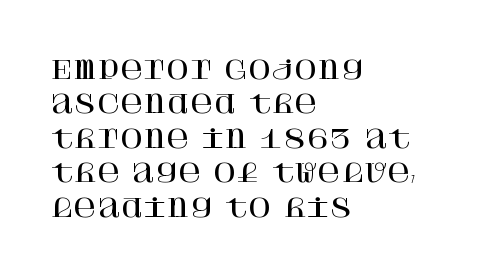
Style check: upright. All the whitespace from short lines collects on the right. Rule under the text: the space is simply empty. Leading matches the norm, producing a regular column.
